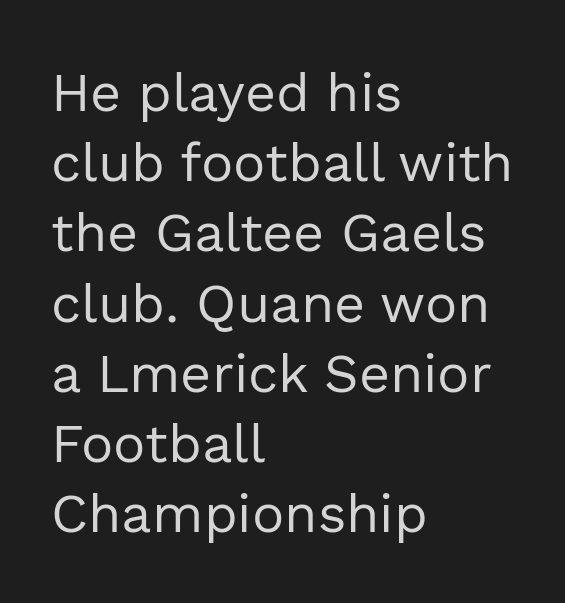
The weight would be labelled regular, book, light, or lighter still. Lines of text with bare space underneath. One glance says typical: line gaps are just what's usual. In CSS terms this would be text-align: left. The tracking reads as untouched default to a designer's eye. Letterform terminals end flat and unadorned throughout the passage.
